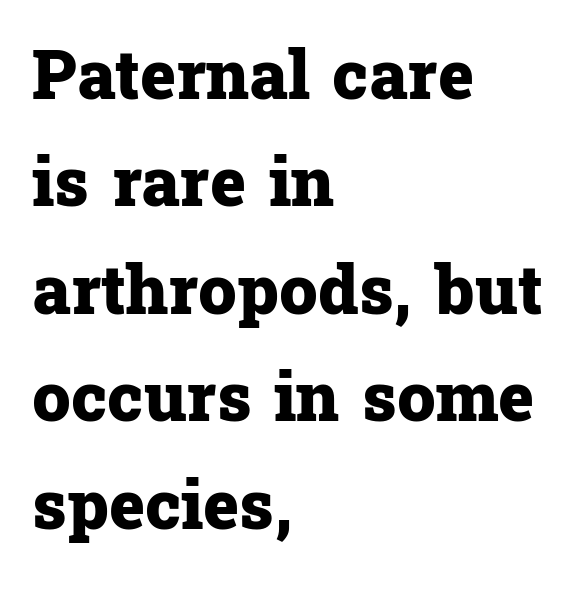
{"serif": "yes", "italic": "no", "bold": "yes", "weight": "heavy", "width": "normal", "stroke_contrast": "low", "x_height": "medium", "monospaced": "no", "underline": "no", "align": "left", "line_spacing": "normal", "line_spacing_ratio": 1.58, "letter_spacing": "normal", "letter_spacing_em": 0.0, "glyph_px": 68}
